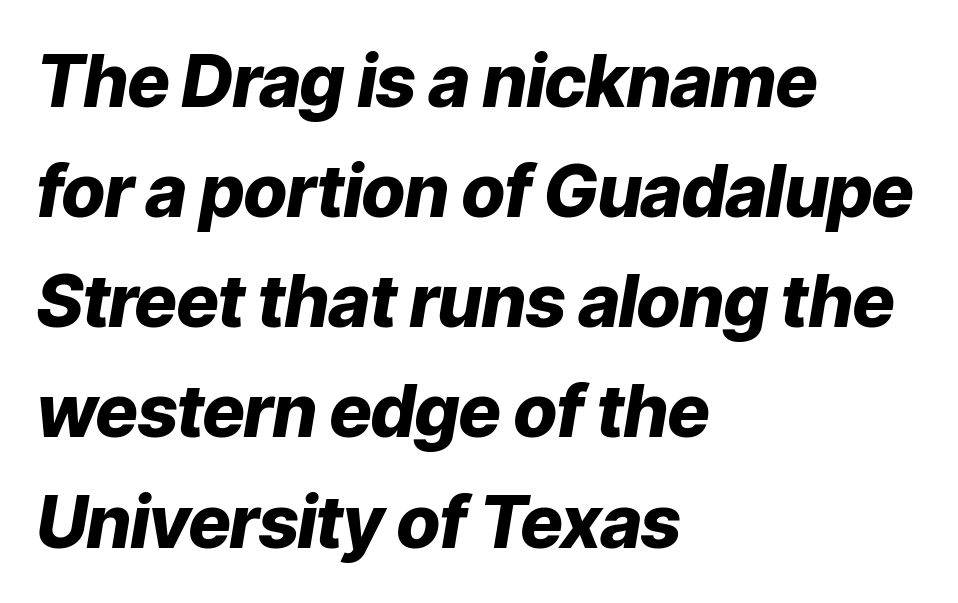
The lines are quadded left. Underlining? Definitely not there. How are the letters spaced? Ordinarily, with no added tracking. Looking at the ascenders, they clearly lean. Weight check: bold — yes, fully.
